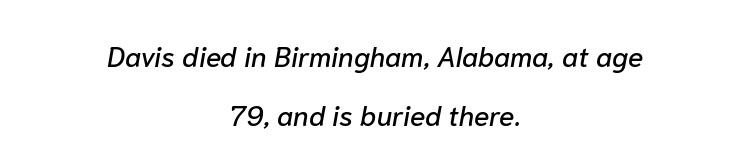
This sample uses an oblique cut, with every glyph tilted off the vertical. Any mark beneath the type? The region is blank. In terms of leading, this rendering errs on the spacious side. Here the designer chose a conventional face with non-uniform glyph widths. Horizontally, the lines are justified to the midpoint only. A typesetter would call this zero additional tracking.
